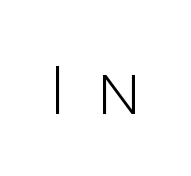
{"serif": "no", "italic": "no", "bold": "no", "weight": "light", "width": "normal", "stroke_contrast": "low", "x_height": "large", "monospaced": "no", "underline": "no", "letter_spacing": "wide", "letter_spacing_em": 0.48, "glyph_px": 65}
